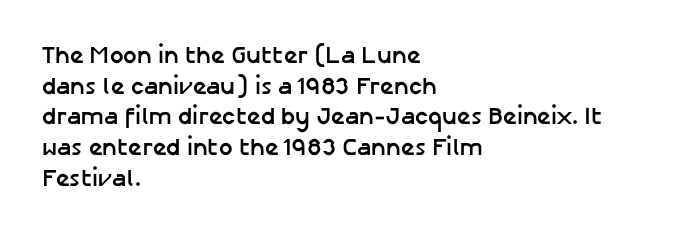
{"italic": "no", "bold": "yes", "underline": "no", "align": "left", "line_spacing": "normal", "line_spacing_ratio": 1.28, "letter_spacing": "normal", "letter_spacing_em": 0.0, "glyph_px": 24}
